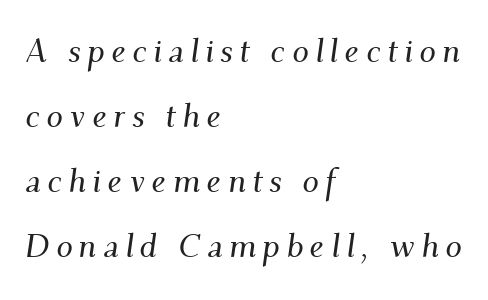
Q: Is the text italic (slanted)? A: Yes, it leans right by about 9 degrees.
Q: Is the typeface a serif or a sans-serif typeface? A: Serif.
Q: Is the text underlined? A: No.
Q: How is the paragraph aligned? A: Left-aligned.
Q: Is the spacing between lines tight, normal or loose? A: Loose.
Q: Width (condensed, normal, or wide)? A: Normal.
Q: Stroke contrast? A: Medium.
Q: x-height? A: Small.
Q: Monospaced? A: No.
